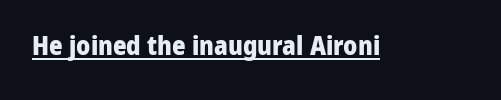
{"italic": "no", "bold": "yes", "underline": "yes", "letter_spacing": "normal", "letter_spacing_em": 0.0, "glyph_px": 26}
